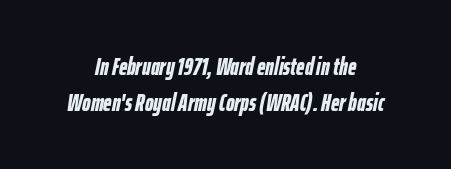
Characters follow at the spacing the type designer built in. Heavy-handed strokes throughout: this text is bold. Just letters on the line, the space beneath them empty. The space between consecutive lines is moderate. There's an unmistakable incline to the writing here.
